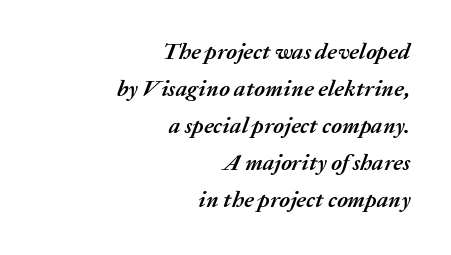
Q: Is the text bold? A: Yes.
Q: Is the text italic (slanted)? A: Yes, it leans right by about 20 degrees.
Q: Is the text underlined? A: No.
Q: How is the paragraph aligned? A: Right-aligned.
Q: Is the spacing between letters normal or unusually wide? A: Normal.
Q: Is the spacing between lines tight, normal or loose? A: Normal.
